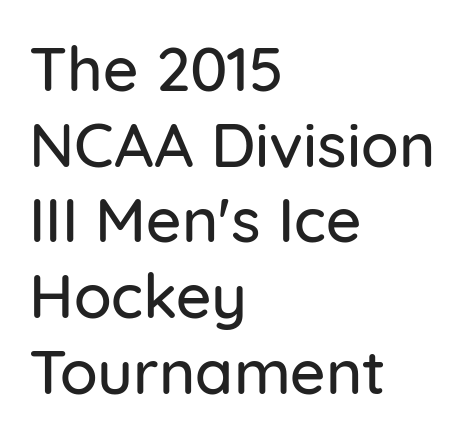
The image shows 62 px sans-serif type, upright; set left-aligned, line spacing 1.22x, normal letter spacing, not underlined; low stroke contrast and a medium x-height.
